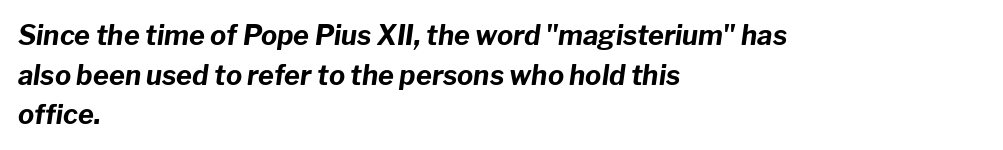
The image shows 27 px bold type, italic (leaning right); set left-aligned, normal line spacing (1.47x), normal letter spacing, not underlined.
